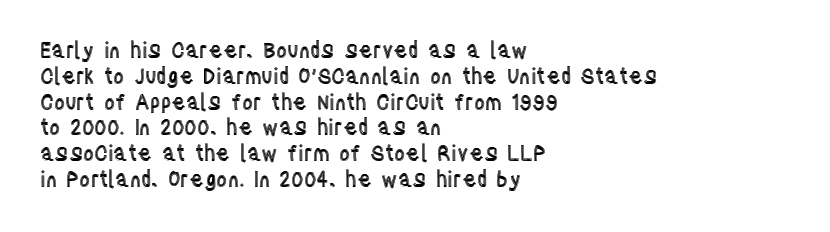
Q: Is the text italic (slanted)? A: No, it is upright.
Q: Is the text underlined? A: No.
Q: How is the paragraph aligned? A: Left-aligned.
Q: Is the spacing between letters normal or unusually wide? A: Normal.
